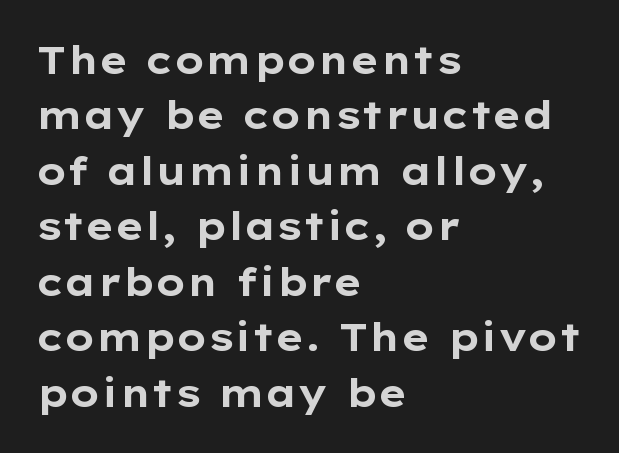
The image shows 38 px bold, wide sans-serif type, upright; set left-aligned, normal line spacing (1.46x), normal letter spacing, not underlined; low stroke contrast and a medium x-height.
